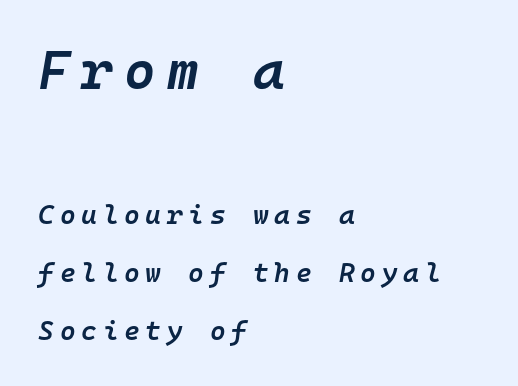
{"italic": "yes", "lean": "right", "slant_degrees": 10, "bold": "semi", "weight": "semibold", "width": "normal", "stroke_contrast": "low", "x_height": "medium", "monospaced": "yes", "underline": "no", "align": "left", "line_spacing": "loose", "line_spacing_ratio": 2.16, "letter_spacing": "wide", "letter_spacing_em": 0.21, "larger_block": "first", "size_ratio": 2.0, "glyph_px": 54}
